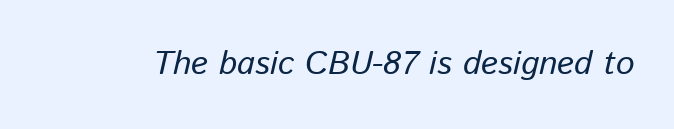
{"italic": "yes", "lean": "right", "slant_degrees": 13, "width": "normal", "stroke_contrast": "low", "x_height": "medium", "monospaced": "no", "underline": "no", "letter_spacing": "normal", "letter_spacing_em": 0.0, "glyph_px": 33}
